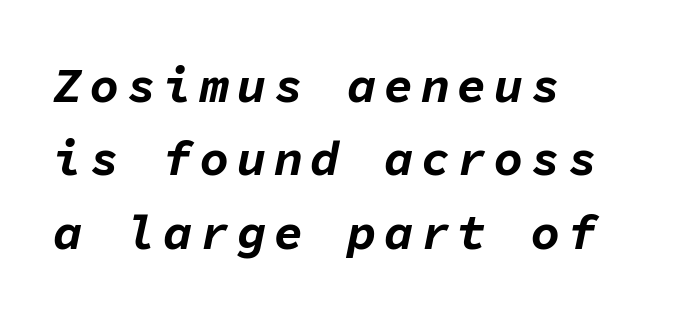
Q: Is the text bold? A: Yes.
Q: Is the text italic (slanted)? A: Yes, it leans right by about 11 degrees.
Q: Is the text underlined? A: No.
Q: How is the paragraph aligned? A: Left-aligned.
Q: Is the spacing between lines tight, normal or loose? A: Normal.
Q: Width (condensed, normal, or wide)? A: Normal.
Q: Stroke contrast? A: Low.
Q: x-height? A: Medium.
Q: Monospaced? A: Yes.
